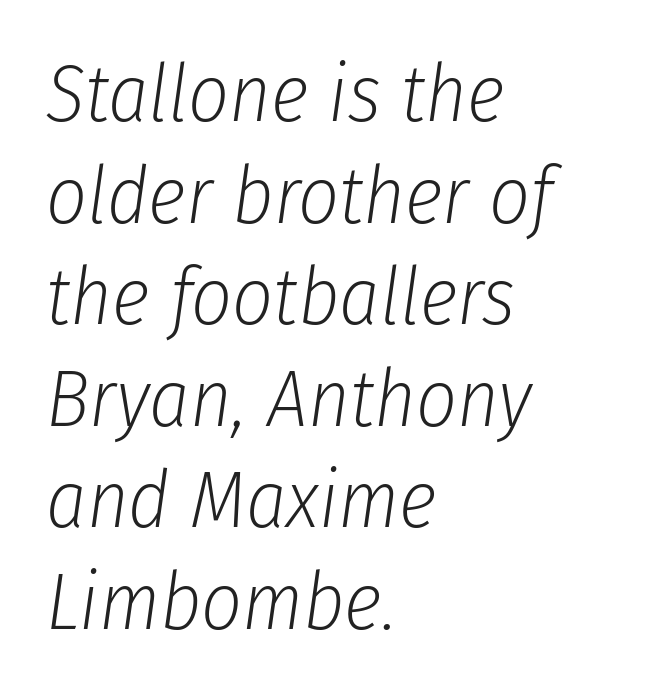
{"italic": "yes", "lean": "right", "slant_degrees": 8, "bold": "no", "weight": "light", "width": "condensed", "stroke_contrast": "low", "x_height": "medium", "monospaced": "no", "underline": "no", "align": "left", "line_spacing": "normal", "line_spacing_ratio": 1.27, "letter_spacing": "normal", "letter_spacing_em": 0.0, "glyph_px": 80}
